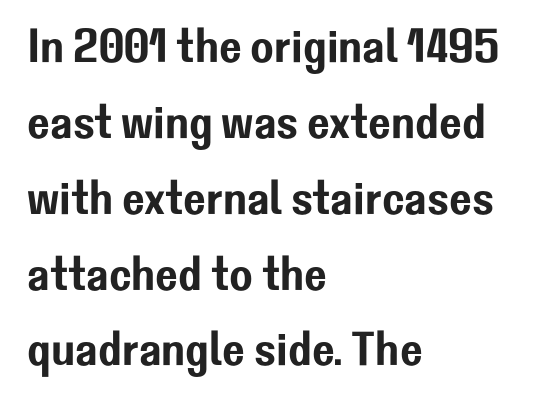
Type without underlining. Left-aligned paragraph, ragged on the right. This sample keeps an unexceptional amount of space between lines. Check where the strokes stop: nothing finishes them off — pure sans. Do the characters align in a grid? No, the font is proportional. Unlike italic type, these characters show no tilt at all.
